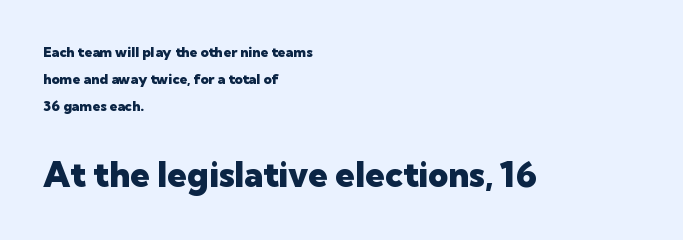
A typesetter would call this zero additional tracking. Note: no serifs on the glyphs. A classic flush-left, rag-right setting is used for this passage. Posture: vertical. Caption: bold face, heavy strokes. Character widths vary here, with narrow letters taking less room than wide ones.
